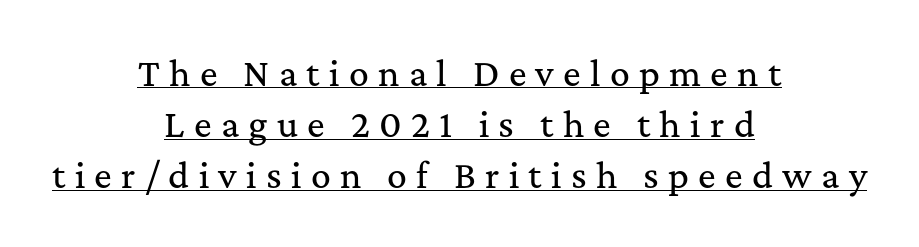
Q: Is the text italic (slanted)? A: No, it is upright.
Q: Is the typeface a serif or a sans-serif typeface? A: Serif.
Q: Is the text underlined? A: Yes.
Q: How is the paragraph aligned? A: Centered.
Q: Is the spacing between letters normal or unusually wide? A: Unusually wide.
Q: Is the spacing between lines tight, normal or loose? A: Normal.
Q: Width (condensed, normal, or wide)? A: Normal.
Q: Stroke contrast? A: Medium.
Q: x-height? A: Medium.
Q: Monospaced? A: No.
